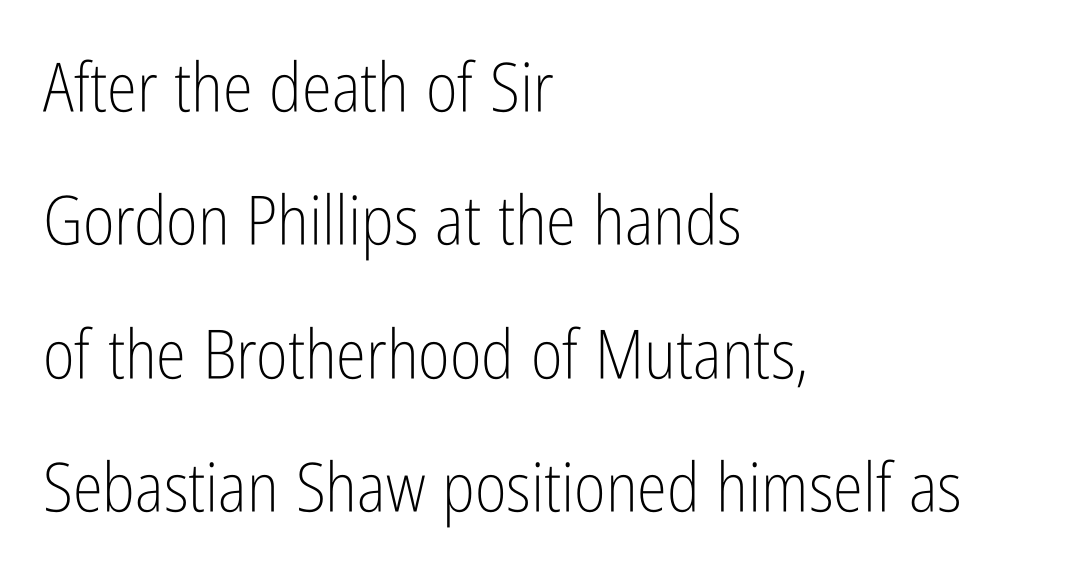
The vertical gap from one line to the next is large. No word sits above an underline. Unlike italic type, these characters show no tilt at all. Compared with a typical body face, this is equally light or lighter still. Compared with a centered layout, this one pins lines to the left instead.
